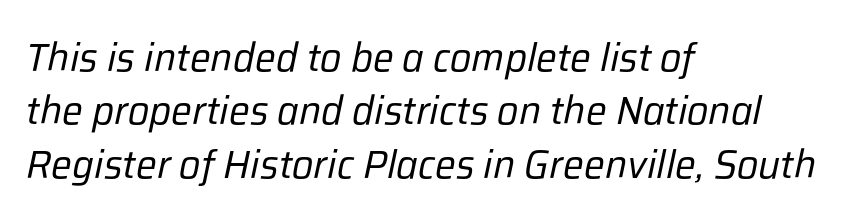
The image shows 39 px regular-weight type, italic (leaning right); set left-aligned, normal line spacing (1.37x), normal letter spacing, not underlined; low stroke contrast and a medium x-height.
